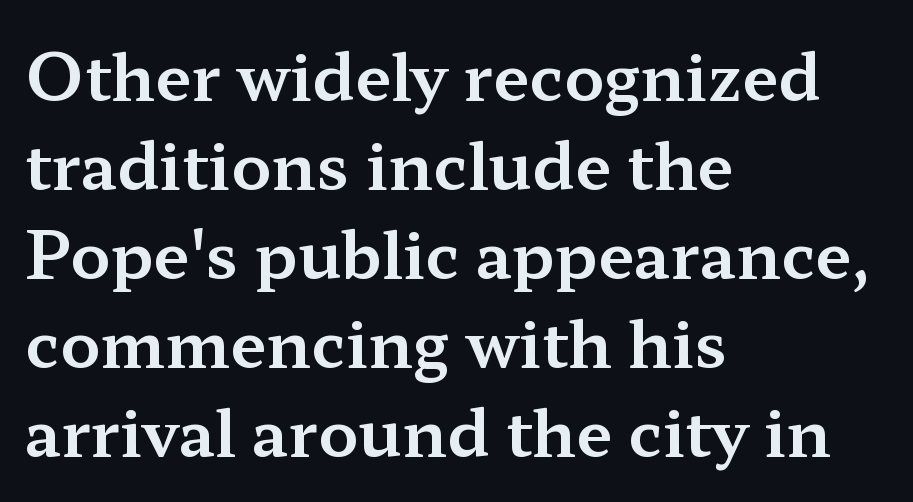
Q: Is the text italic (slanted)? A: No, it is upright.
Q: Is the typeface a serif or a sans-serif typeface? A: Serif.
Q: Is the text underlined? A: No.
Q: How is the paragraph aligned? A: Left-aligned.
Q: Is the spacing between letters normal or unusually wide? A: Normal.
Q: Is the spacing between lines tight, normal or loose? A: Normal.
Q: Width (condensed, normal, or wide)? A: Wide.
Q: Stroke contrast? A: Medium.
Q: x-height? A: Medium.
Q: Monospaced? A: No.
